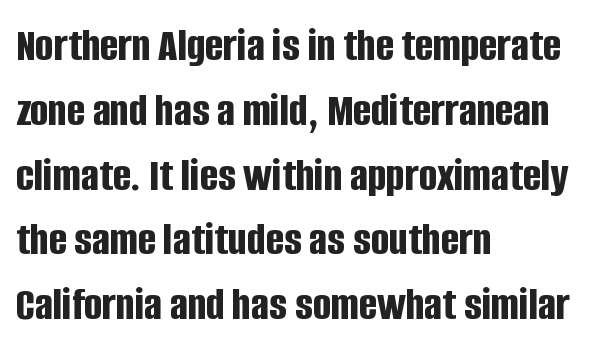
{"serif": "no", "italic": "no", "bold": "yes", "weight": "bold", "width": "condensed", "stroke_contrast": "low", "x_height": "large", "monospaced": "no", "underline": "no", "align": "left", "line_spacing": "normal", "line_spacing_ratio": 1.35, "letter_spacing": "normal", "letter_spacing_em": 0.0, "glyph_px": 48}
